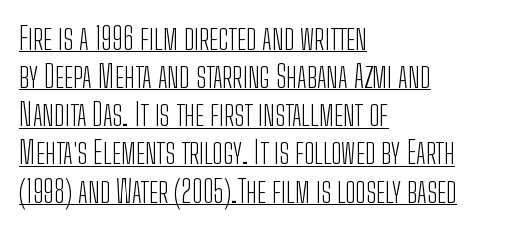
{"serif": "no", "italic": "no", "bold": "no", "weight": "light", "width": "condensed", "stroke_contrast": "low", "x_height": "medium", "monospaced": "no", "underline": "yes", "align": "left", "line_spacing_ratio": 1.23, "letter_spacing": "normal", "letter_spacing_em": 0.0, "glyph_px": 31}
